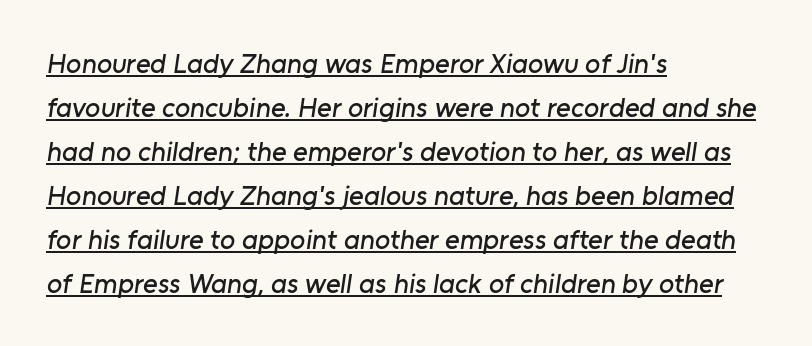
Short and long lines alike share a common starting point at left. Is this a fixed-width face? No — the glyphs have proportional, varying widths. The letters carry no serifs — their stems end cleanly without finishing strokes. The space between consecutive lines is moderate. This sample uses plain, unmodified letter spacing.
